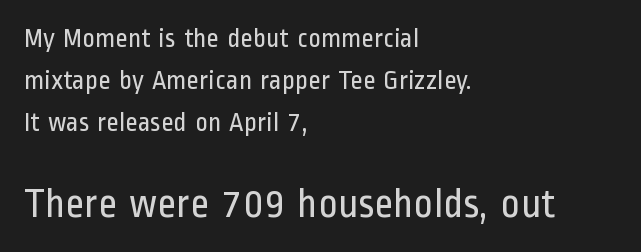
{"serif": "no", "italic": "no", "bold": "no", "weight": "regular", "width": "condensed", "stroke_contrast": "low", "x_height": "medium", "monospaced": "no", "underline": "no", "align": "left", "line_spacing": "normal", "line_spacing_ratio": 1.55, "letter_spacing": "normal", "letter_spacing_em": 0.0, "larger_block": "second", "size_ratio": 1.52, "glyph_px": 41}
